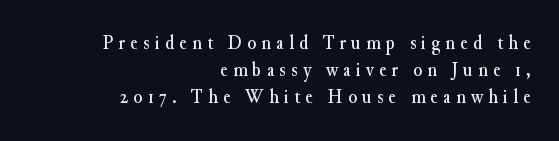
Q: Is the text italic (slanted)? A: No, it is upright.
Q: Is the text underlined? A: No.
Q: How is the paragraph aligned? A: Right-aligned.
Q: Is the spacing between letters normal or unusually wide? A: Unusually wide.
Q: Is the spacing between lines tight, normal or loose? A: Normal.
